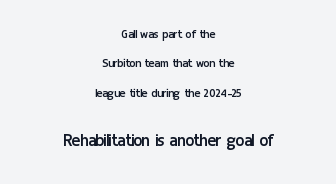
Q: Is the text bold? A: No.
Q: Is the text italic (slanted)? A: No, it is upright.
Q: Is the text underlined? A: No.
Q: How is the paragraph aligned? A: Centered.
Q: Is the spacing between letters normal or unusually wide? A: Normal.
Q: Is the spacing between lines tight, normal or loose? A: Loose.
Q: Which block of text is set in a larger size, the first (top) or the second (bottom)? A: The second (bottom) one.
